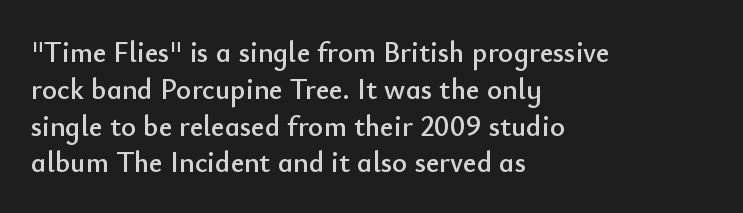
The image shows 29 px sans-serif type, upright; set left-aligned, normal line spacing (1.27x), normal letter spacing, not underlined; low stroke contrast and a small x-height.
